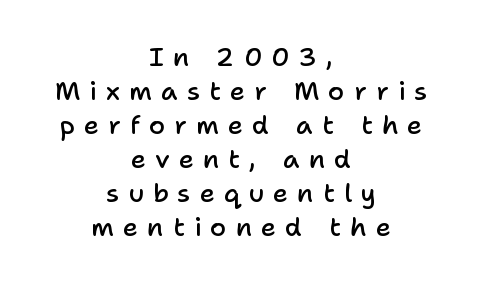
The image shows 26 px text type, upright; set centered, normal line spacing (1.31x), unusually wide letter spacing (+0.35 em), not underlined.
